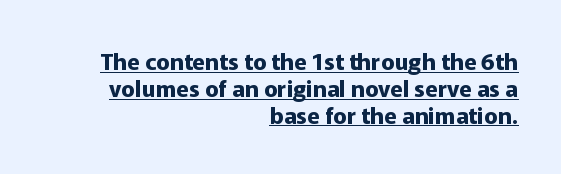
Q: Is the text bold? A: Yes.
Q: Is the text italic (slanted)? A: No, it is upright.
Q: Is the text underlined? A: Yes.
Q: How is the paragraph aligned? A: Right-aligned.
Q: Is the spacing between letters normal or unusually wide? A: Normal.
